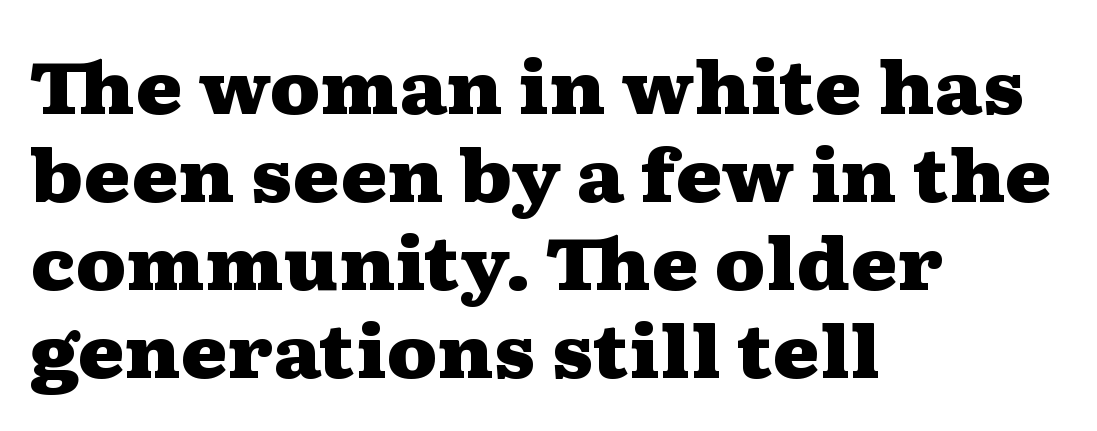
Q: Is the text bold? A: Yes.
Q: Is the text italic (slanted)? A: No, it is upright.
Q: Is the typeface a serif or a sans-serif typeface? A: Serif.
Q: Is the text underlined? A: No.
Q: How is the paragraph aligned? A: Left-aligned.
Q: Is the spacing between letters normal or unusually wide? A: Normal.
Q: Width (condensed, normal, or wide)? A: Wide.
Q: Stroke contrast? A: Medium.
Q: x-height? A: Medium.
Q: Monospaced? A: No.
